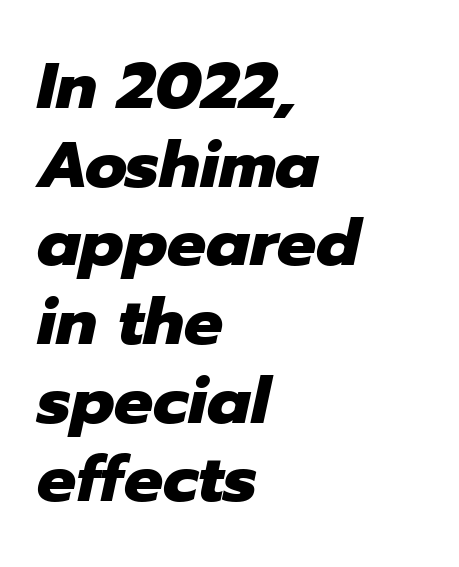
Q: Is the text bold? A: Yes.
Q: Is the text italic (slanted)? A: Yes, it leans right by about 12 degrees.
Q: Is the text underlined? A: No.
Q: How is the paragraph aligned? A: Left-aligned.
Q: Is the spacing between letters normal or unusually wide? A: Normal.
Q: Width (condensed, normal, or wide)? A: Normal.
Q: Stroke contrast? A: Low.
Q: x-height? A: Medium.
Q: Monospaced? A: No.
